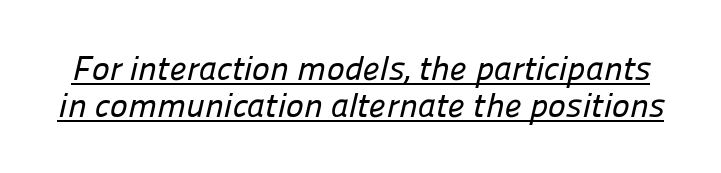
Q: Is the typeface a serif or a sans-serif typeface? A: Sans-serif.
Q: Is the text underlined? A: Yes.
Q: Is the spacing between letters normal or unusually wide? A: Normal.
Q: Is the spacing between lines tight, normal or loose? A: Tight.
Q: Width (condensed, normal, or wide)? A: Normal.
Q: Stroke contrast? A: Low.
Q: x-height? A: Medium.
Q: Monospaced? A: No.
